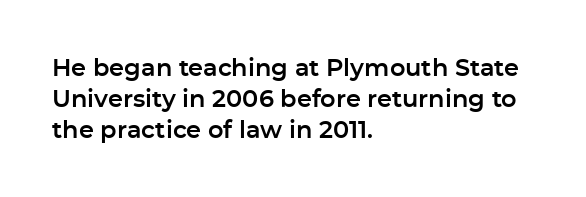
Does the copy run flush right? No — it runs flush left. The font's upright variant was chosen for this text. Descender tails drop into unmarked territory. Reading down the column, the eye jumps a familiar distance to each next line.
